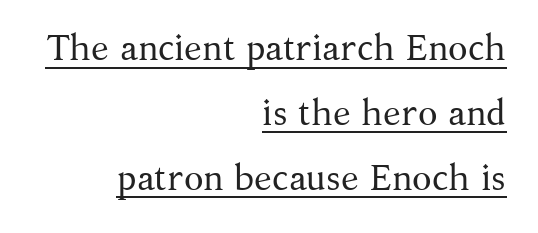
The image shows 36 px regular-weight serif type, upright; set right-aligned, line spacing 1.8x, normal letter spacing, underlined; medium stroke contrast and a medium x-height.
